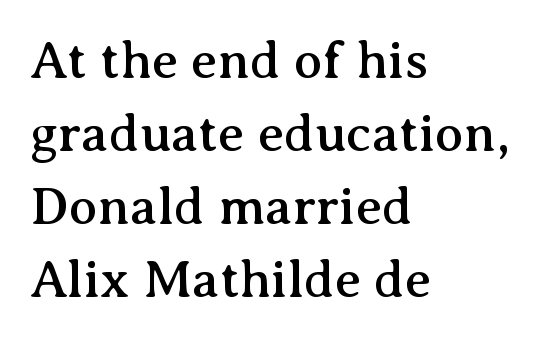
{"serif": "yes", "italic": "no", "width": "normal", "stroke_contrast": "medium", "x_height": "medium", "monospaced": "no", "underline": "no", "align": "left", "line_spacing": "normal", "line_spacing_ratio": 1.38, "letter_spacing": "normal", "letter_spacing_em": 0.0, "glyph_px": 53}
